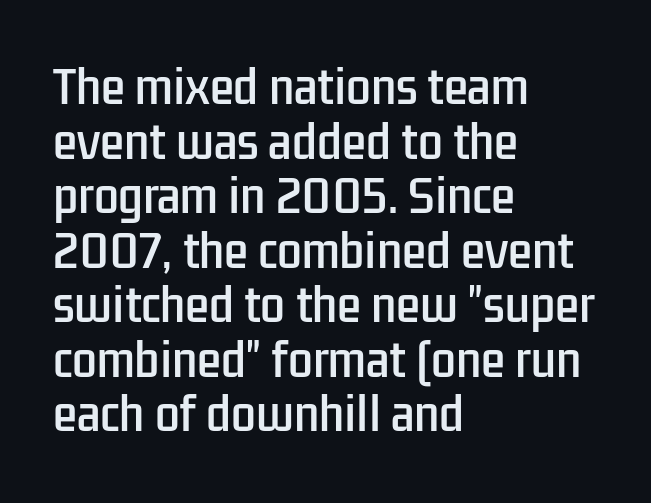
You can tell from the bare stems that sans-serif type was used. Visually the block forms a straight wall on the left and a jagged coastline on the right. Posture: vertical. The letters advance in unequal steps, a hallmark of proportional type. Quick note: underline off.
